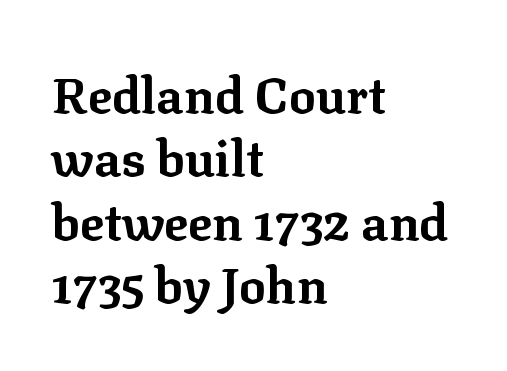
The image shows 50 px bold serif type, upright; set left-aligned, normal line spacing (1.27x), normal letter spacing, not underlined; low stroke contrast and a medium x-height.
